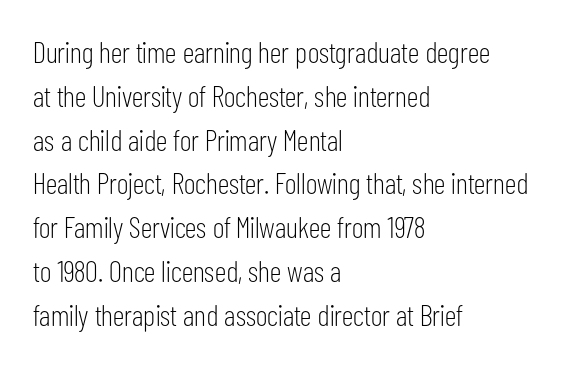
The image shows 30 px light, condensed sans-serif type, upright; set left-aligned, normal line spacing (1.46x), normal letter spacing, not underlined; low stroke contrast and a medium x-height.
